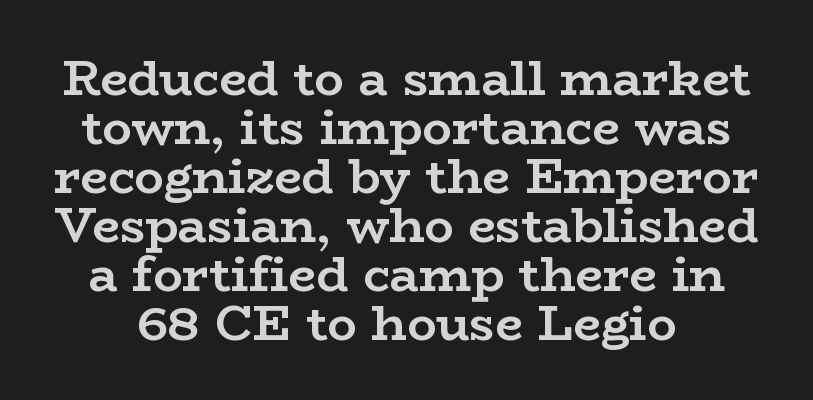
Q: Is the text bold? A: Yes.
Q: Is the text italic (slanted)? A: No, it is upright.
Q: Is the typeface a serif or a sans-serif typeface? A: Serif.
Q: Is the text underlined? A: No.
Q: Is the spacing between letters normal or unusually wide? A: Normal.
Q: Is the spacing between lines tight, normal or loose? A: Tight.
Q: Width (condensed, normal, or wide)? A: Wide.
Q: Stroke contrast? A: Low.
Q: x-height? A: Medium.
Q: Monospaced? A: No.
